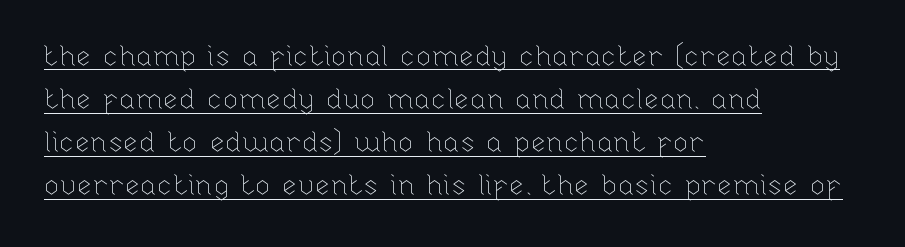
{"italic": "no", "bold": "no", "weight": "thin", "width": "normal", "stroke_contrast": "low", "x_height": "medium", "monospaced": "no", "underline": "yes", "align": "left", "line_spacing": "normal", "line_spacing_ratio": 1.54, "letter_spacing": "normal", "letter_spacing_em": 0.0, "glyph_px": 28}
